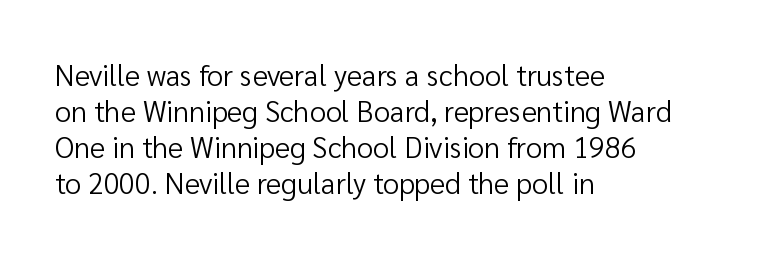
The rendering uses natural spacing where letterforms have individual widths. Any mark beneath the type? The region is blank. Which margin do the lines hug? The left one — the right edge is uneven. You can tell it's not italic because the verticals are truly vertical. These lines are composed in type without serifs.
